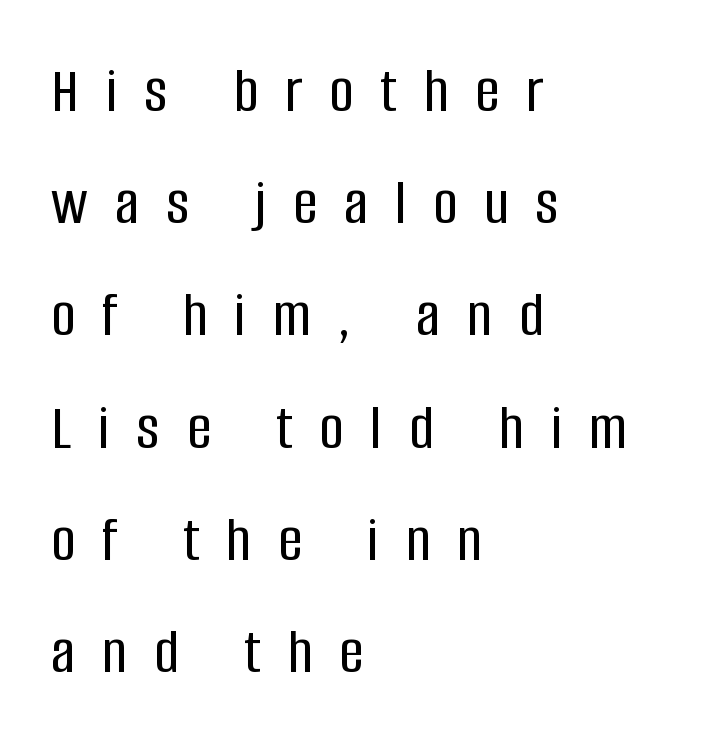
Q: Is the text italic (slanted)? A: No, it is upright.
Q: Is the typeface a serif or a sans-serif typeface? A: Sans-serif.
Q: Is the text underlined? A: No.
Q: How is the paragraph aligned? A: Left-aligned.
Q: Is the spacing between letters normal or unusually wide? A: Unusually wide.
Q: Is the spacing between lines tight, normal or loose? A: Normal.
Q: Width (condensed, normal, or wide)? A: Condensed.
Q: Stroke contrast? A: Low.
Q: x-height? A: Large.
Q: Monospaced? A: No.
